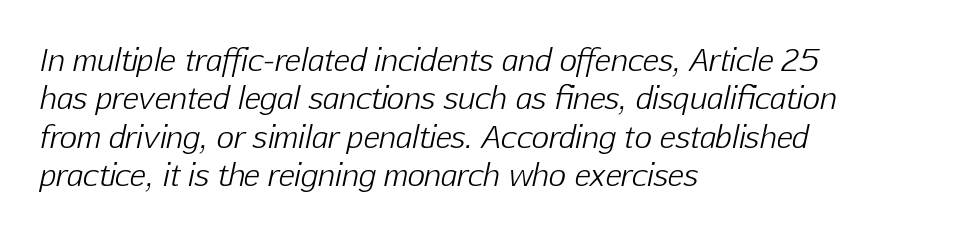
Q: Is the text bold? A: No.
Q: Is the text italic (slanted)? A: Yes, it leans right by about 12 degrees.
Q: Is the text underlined? A: No.
Q: How is the paragraph aligned? A: Left-aligned.
Q: Is the spacing between letters normal or unusually wide? A: Normal.
Q: Is the spacing between lines tight, normal or loose? A: Normal.
Q: Width (condensed, normal, or wide)? A: Normal.
Q: Stroke contrast? A: Low.
Q: x-height? A: Medium.
Q: Monospaced? A: No.
